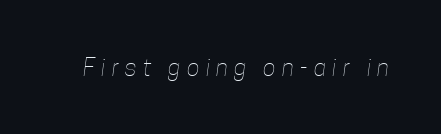
Q: Is the text bold? A: No.
Q: Is the text underlined? A: No.
Q: Is the spacing between letters normal or unusually wide? A: Unusually wide.
